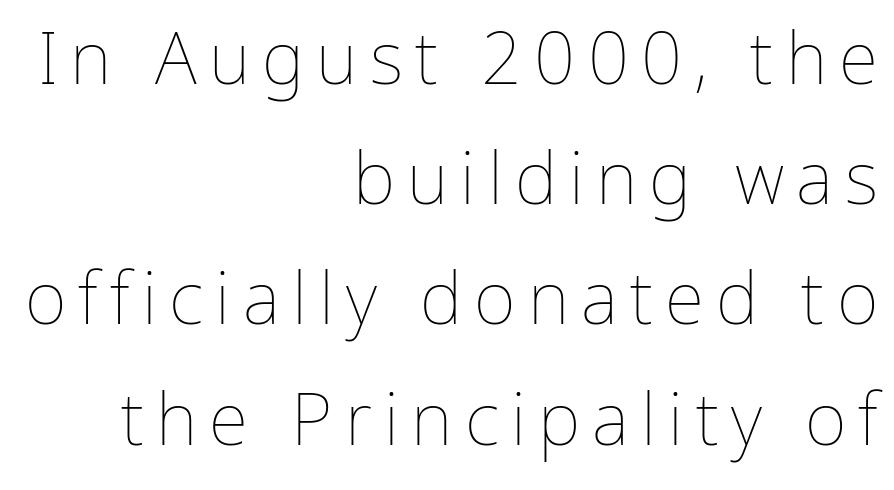
Stems and bowls with no extra thickness — not bold. Here the designer chose a conventional face with non-uniform glyph widths. This block has exactly the height ordinary leading produces. Check under the words: just untouched page. Every row of glyphs terminates at an identical x-position on the right.
